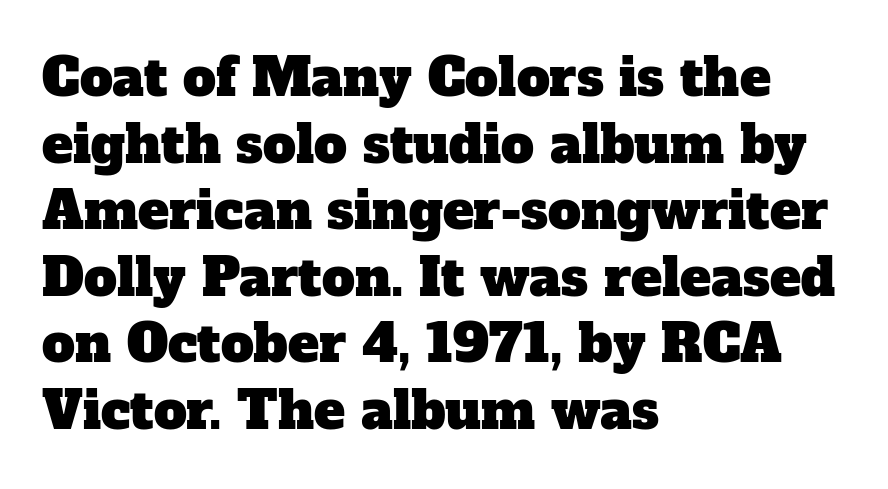
The rendering uses natural spacing where letterforms have individual widths. The compositor pushed each line to the left boundary. Each word holds together tightly as a unit, with standard inter-letter gaps. Quick note: underline off. The line-height multiplier appears to be the usual default. The typeface chosen for these lines features serifs.
